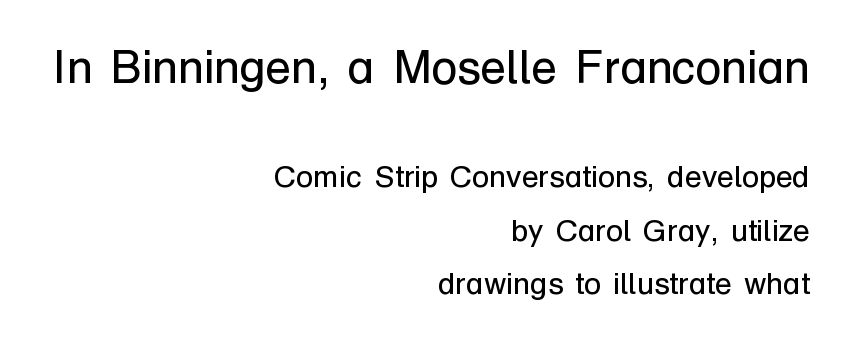
Q: Is the text bold? A: No.
Q: Is the text italic (slanted)? A: No, it is upright.
Q: Is the typeface a serif or a sans-serif typeface? A: Sans-serif.
Q: Is the text underlined? A: No.
Q: How is the paragraph aligned? A: Right-aligned.
Q: Is the spacing between letters normal or unusually wide? A: Normal.
Q: Which block of text is set in a larger size, the first (top) or the second (bottom)? A: The first (top) one.
Q: Width (condensed, normal, or wide)? A: Normal.
Q: Stroke contrast? A: Low.
Q: x-height? A: Medium.
Q: Monospaced? A: No.
